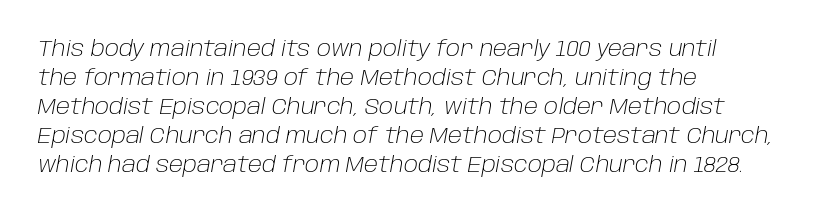
{"italic": "yes", "lean": "right", "slant_degrees": 10, "bold": "no", "underline": "no", "align": "left", "line_spacing": "normal", "line_spacing_ratio": 1.32, "letter_spacing": "normal", "letter_spacing_em": 0.0, "glyph_px": 22}
